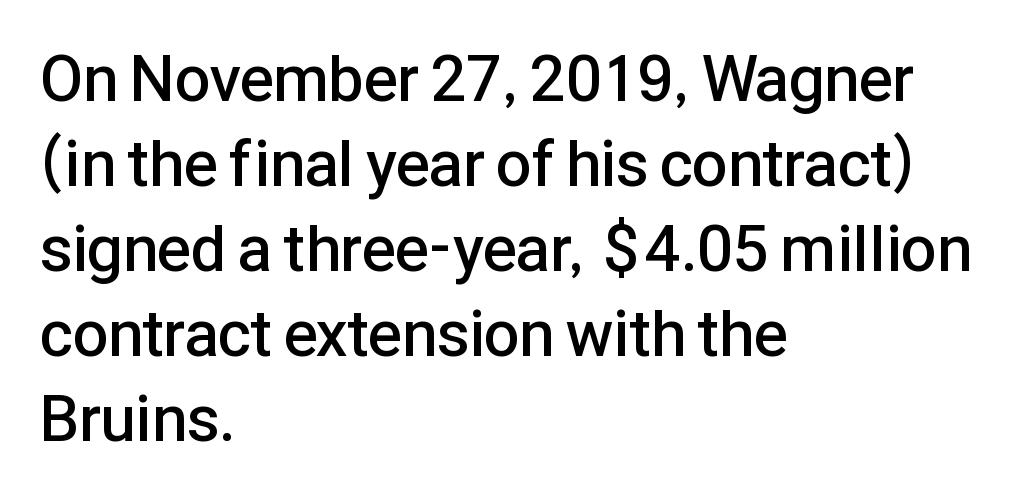
Inter-character spacing is left at the font's built-in metrics. The passage is arranged the way most books set body copy — flush left. The typography opts for an upright posture over an oblique one. The passage shown is not underscored anywhere. Note the varied advance widths — an 'i' is clearly narrower than an 'm'.
